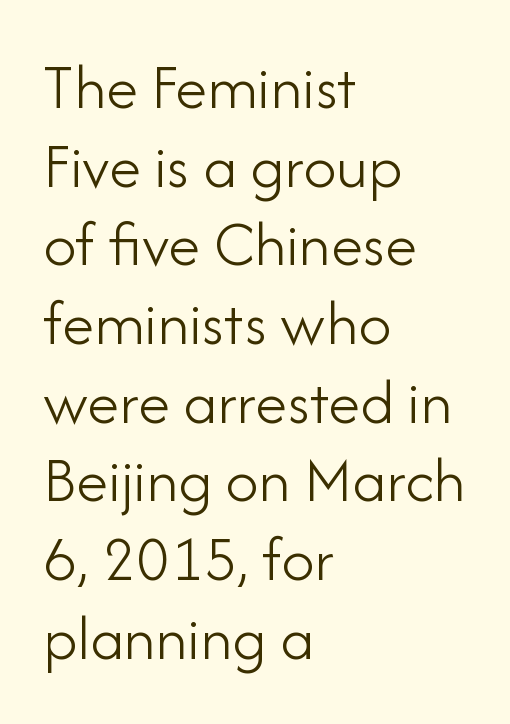
The image shows 65 px light sans-serif type, upright; set left-aligned, line spacing 1.21x, normal letter spacing, not underlined; low stroke contrast and a small x-height.
